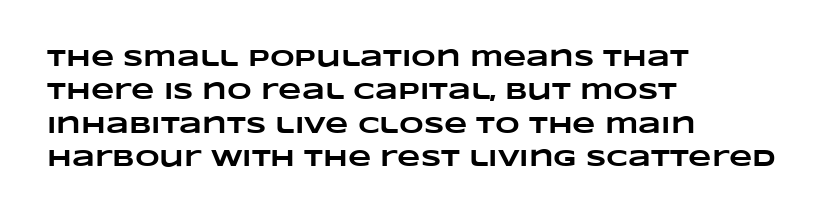
{"bold": "yes", "underline": "no", "align": "left", "line_spacing": "normal", "line_spacing_ratio": 1.39, "letter_spacing": "normal", "letter_spacing_em": 0.0, "glyph_px": 24}
